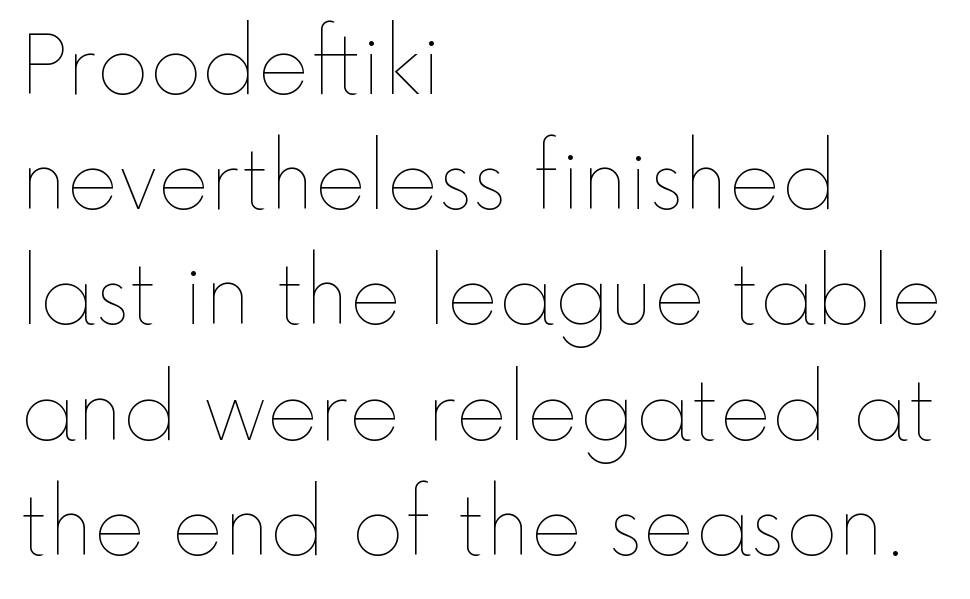
The typesetting does not lean heavy: it is not bold. The horizontal fit of the characters is conventional and even. The face used here is proportionally spaced, like ordinary book or web type. This sample uses an upright cut, with every glyph sitting square on the baseline.
